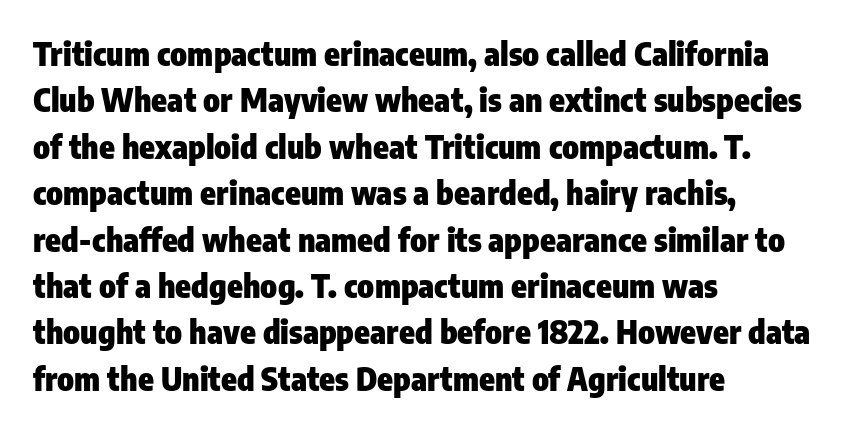
{"serif": "no", "italic": "no", "bold": "yes", "weight": "heavy", "width": "condensed", "stroke_contrast": "low", "x_height": "medium", "monospaced": "no", "underline": "no", "align": "left", "line_spacing": "normal", "line_spacing_ratio": 1.45, "letter_spacing": "normal", "letter_spacing_em": 0.0, "glyph_px": 32}
